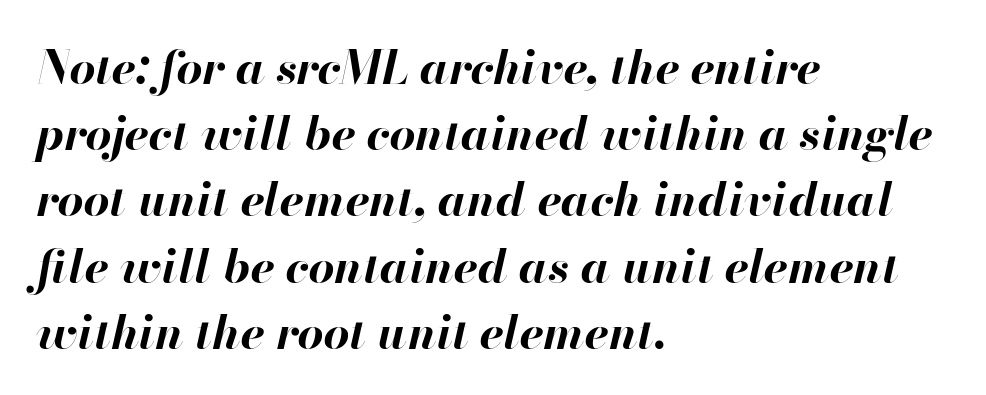
The letters are bold, with thick, heavy strokes. Looks like regular typesetting: each glyph gets only the width it needs. One-word summary of the alignment: left. The space between consecutive lines is moderate. The lettering tilts uniformly, giving the passage an italic look. The passage shown has conventional tracking throughout.
